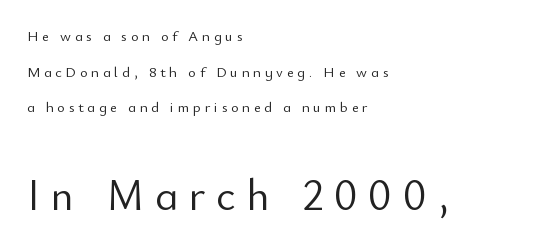
Q: Is the text bold? A: No.
Q: Is the text italic (slanted)? A: No, it is upright.
Q: Is the typeface a serif or a sans-serif typeface? A: Sans-serif.
Q: Is the text underlined? A: No.
Q: How is the paragraph aligned? A: Left-aligned.
Q: Is the spacing between letters normal or unusually wide? A: Unusually wide.
Q: Is the spacing between lines tight, normal or loose? A: Loose.
Q: Which block of text is set in a larger size, the first (top) or the second (bottom)? A: The second (bottom) one.
Q: Width (condensed, normal, or wide)? A: Normal.
Q: Stroke contrast? A: Low.
Q: x-height? A: Small.
Q: Monospaced? A: No.
